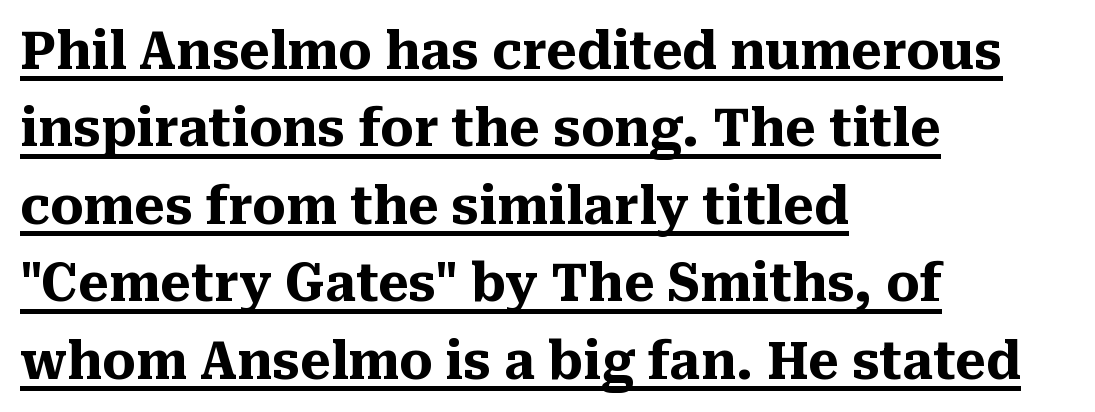
The image shows 52 px heavy serif type, upright; set left-aligned, normal line spacing (1.49x), normal letter spacing, underlined; medium stroke contrast and a medium x-height.
